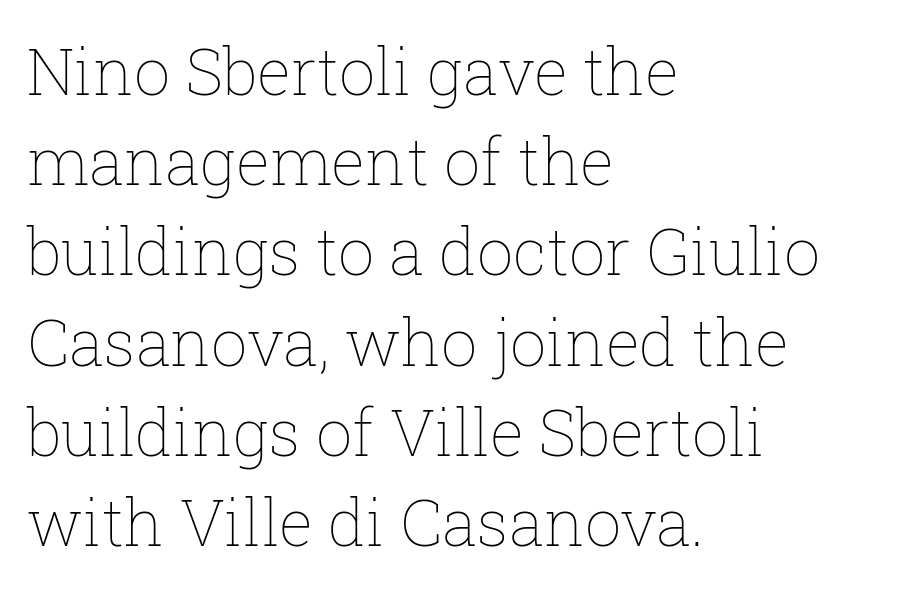
These lines are set flush left with a ragged right edge. Any mark beneath the type? The region is blank. Notice how the stems are strictly vertical — no italics here. The face used here is rendered with its standard letterfit.
